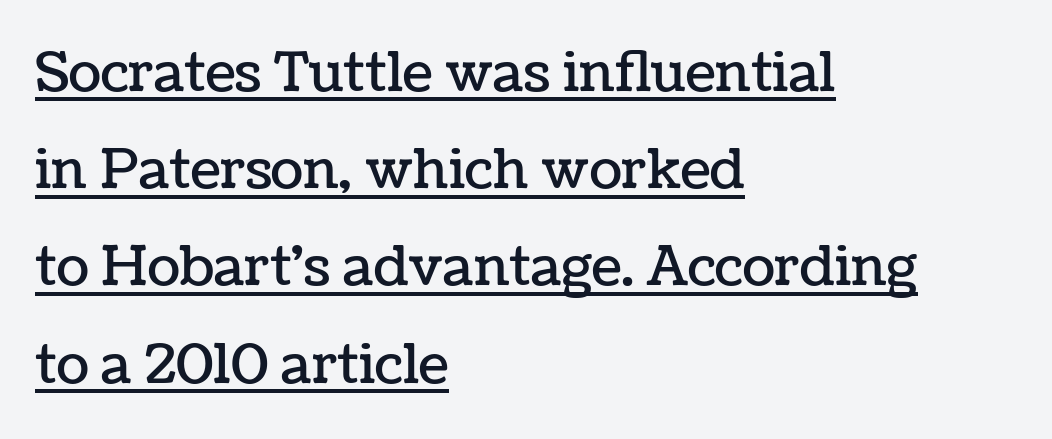
The image shows 54 px text type, upright; set left-aligned, line spacing 1.8x, normal letter spacing, underlined; low stroke contrast and a medium x-height.
